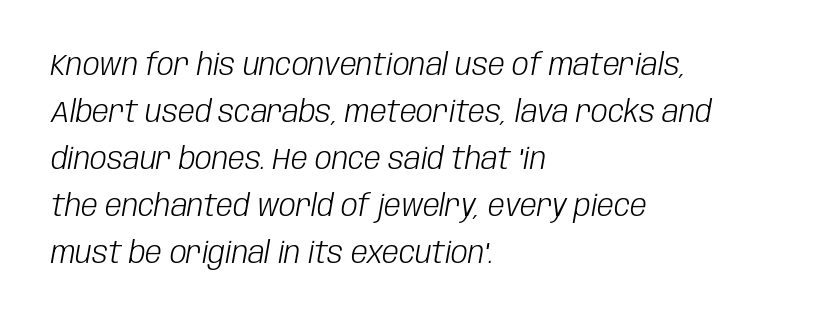
Q: Is the text bold? A: No.
Q: Is the text italic (slanted)? A: Yes, it leans right by about 10 degrees.
Q: Is the text underlined? A: No.
Q: How is the paragraph aligned? A: Left-aligned.
Q: Is the spacing between letters normal or unusually wide? A: Normal.
Q: Is the spacing between lines tight, normal or loose? A: Normal.
Q: Width (condensed, normal, or wide)? A: Condensed.
Q: Stroke contrast? A: Low.
Q: x-height? A: Large.
Q: Monospaced? A: No.
